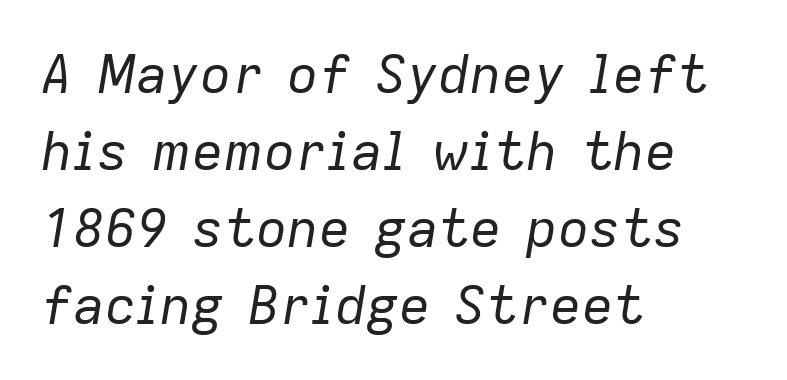
Q: Is the text bold? A: No.
Q: Is the text italic (slanted)? A: Yes, it leans right by about 9 degrees.
Q: Is the text underlined? A: No.
Q: How is the paragraph aligned? A: Left-aligned.
Q: Is the spacing between letters normal or unusually wide? A: Normal.
Q: Is the spacing between lines tight, normal or loose? A: Normal.
Q: Width (condensed, normal, or wide)? A: Normal.
Q: Stroke contrast? A: Low.
Q: x-height? A: Medium.
Q: Monospaced? A: No.
